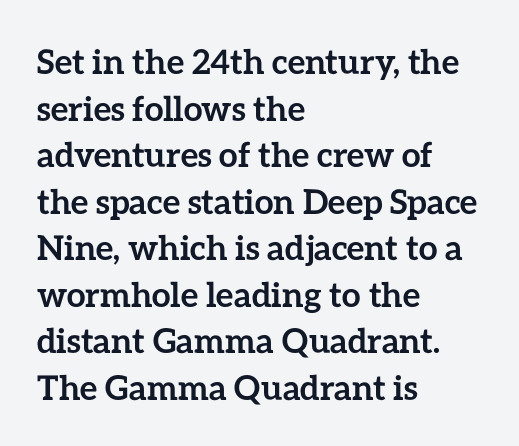
Q: Is the text bold? A: Yes.
Q: Is the text italic (slanted)? A: No, it is upright.
Q: Is the text underlined? A: No.
Q: How is the paragraph aligned? A: Left-aligned.
Q: Is the spacing between letters normal or unusually wide? A: Normal.
Q: Is the spacing between lines tight, normal or loose? A: Normal.
Q: Width (condensed, normal, or wide)? A: Normal.
Q: Stroke contrast? A: Low.
Q: x-height? A: Medium.
Q: Monospaced? A: No.
